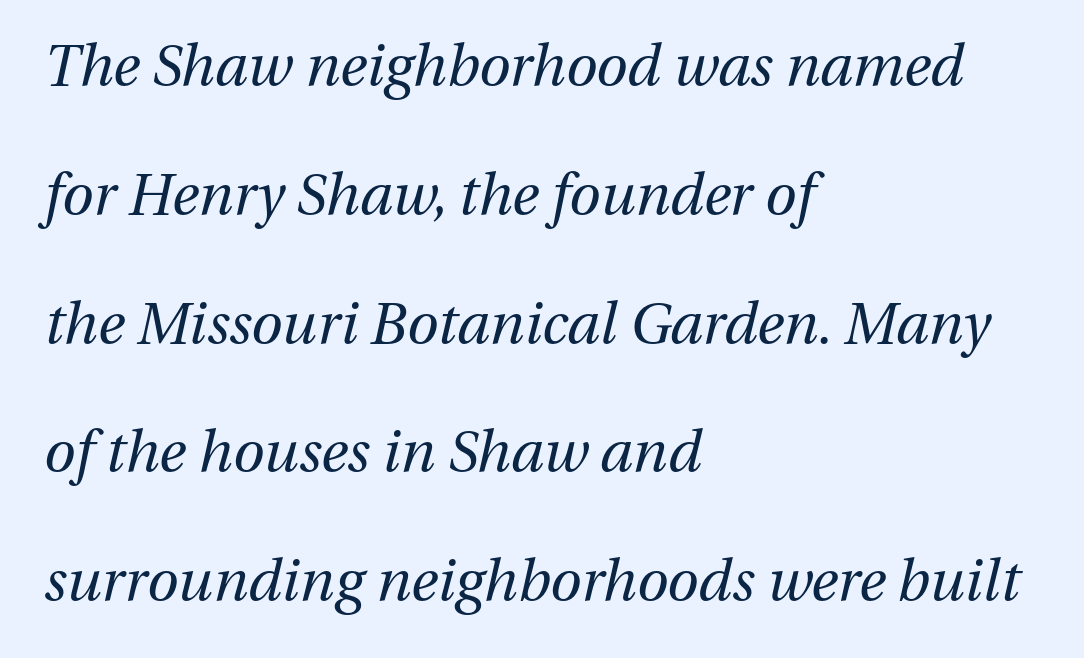
The image shows 57 px regular-weight type, italic (leaning right); set left-aligned, loose line spacing (2.26x), normal letter spacing, not underlined; medium stroke contrast and a medium x-height.
